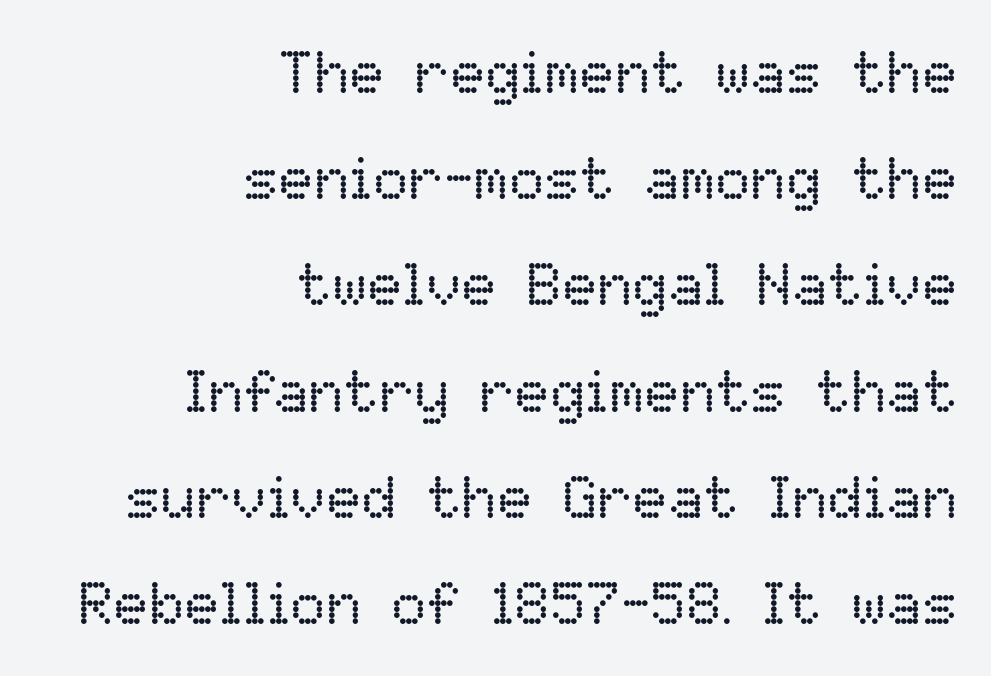
{"italic": "no", "bold": "no", "weight": "regular", "width": "normal", "stroke_contrast": "low", "x_height": "medium", "monospaced": "no", "underline": "no", "align": "right", "line_spacing_ratio": 1.8, "letter_spacing": "normal", "letter_spacing_em": 0.0, "glyph_px": 59}
